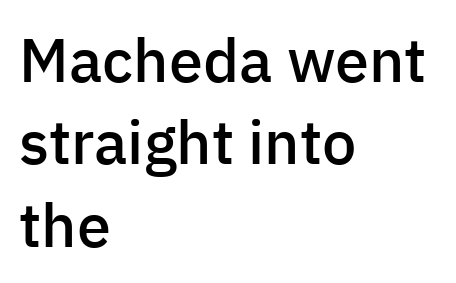
The image shows 61 px semibold sans-serif type, upright; set left-aligned, normal line spacing (1.35x), normal letter spacing, not underlined; low stroke contrast and a medium x-height.
